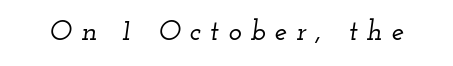
Short note: letters widely spaced. The rendering shows small feet on the letterforms — a serif design. An italicized treatment has been applied to the whole sample. Spacing verdict: proportional, widths tailored to each character. Lines of text with bare space underneath.
